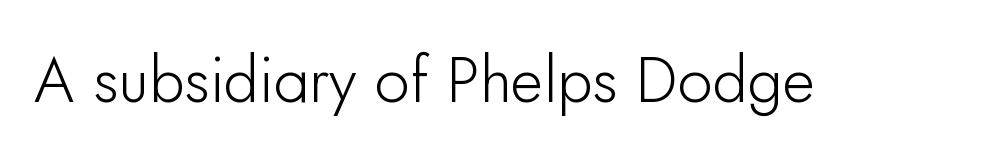
Q: Is the text italic (slanted)? A: No, it is upright.
Q: Is the typeface a serif or a sans-serif typeface? A: Sans-serif.
Q: Is the text underlined? A: No.
Q: Is the spacing between letters normal or unusually wide? A: Normal.
Q: Width (condensed, normal, or wide)? A: Normal.
Q: Stroke contrast? A: Low.
Q: x-height? A: Small.
Q: Monospaced? A: No.
